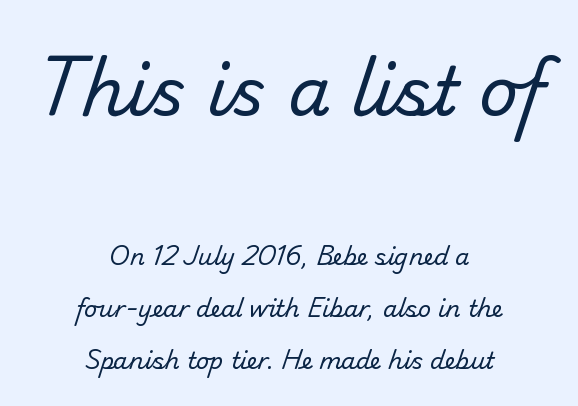
The face used here is a sans, in the tradition of grotesques and geometrics. The horizontal fit of the characters is conventional and even. Horizontally, the lines are justified to the midpoint only. The rendering uses natural spacing where letterforms have individual widths. Size contrast runs from large at the top to small at the bottom.
